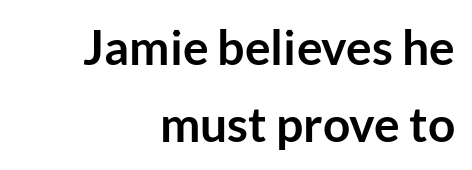
In CSS terms this would be text-align: right. Notice how descenders clear the ascenders below comfortably — that's standard leading. This sample has the flowing, uneven cadence of proportional lettering. The font family rendered here belongs to the sans-serif group.
